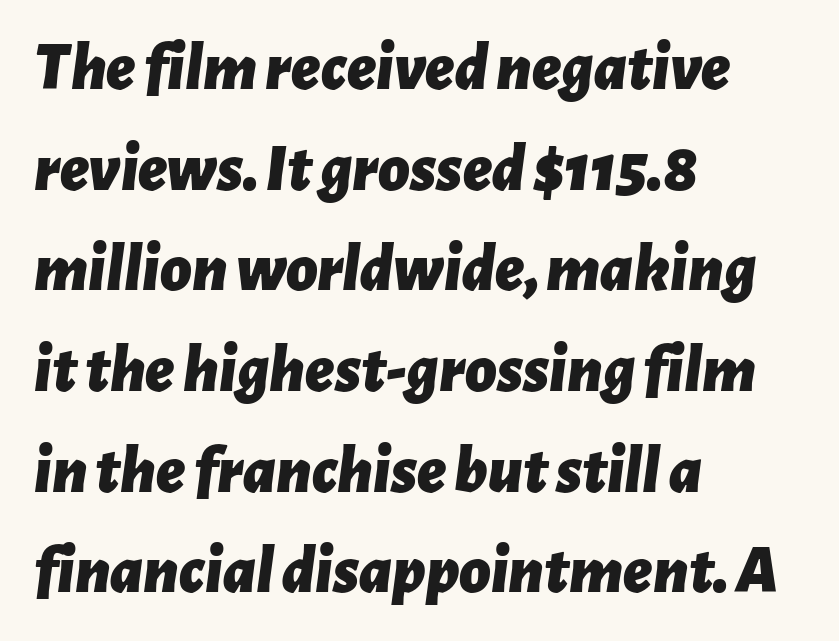
{"italic": "yes", "lean": "right", "slant_degrees": 7, "bold": "yes", "weight": "bold", "width": "normal", "stroke_contrast": "low", "x_height": "medium", "monospaced": "no", "underline": "no", "align": "left", "line_spacing": "normal", "line_spacing_ratio": 1.48, "letter_spacing": "normal", "letter_spacing_em": 0.0, "glyph_px": 68}
